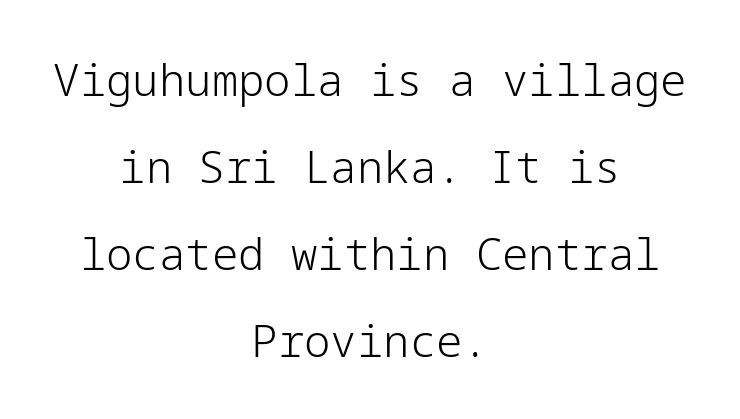
The image shows 44 px light sans-serif type, upright; set centered, loose line spacing (1.98x), normal letter spacing, not underlined; low stroke contrast and a medium x-height.
